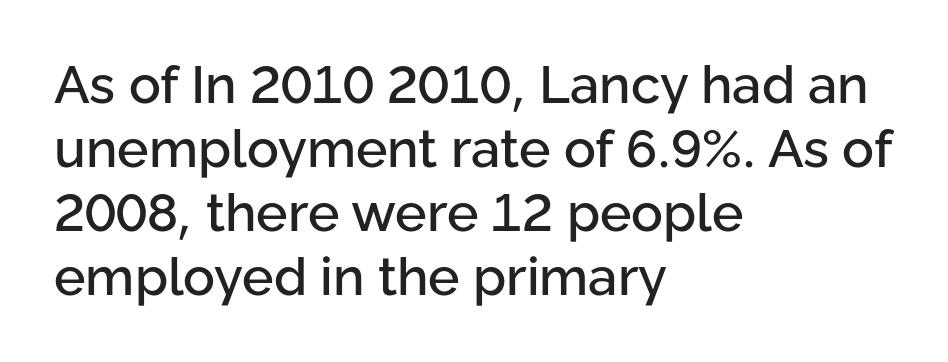
The face used here is proportionally spaced, like ordinary book or web type. This sample uses an upright cut, with every glyph sitting square on the baseline. Type style note: lacks serifs. Look at the tracking — it's just the regular setting, nothing added. The space directly below the letters is spotless. The lines are quadded left.
